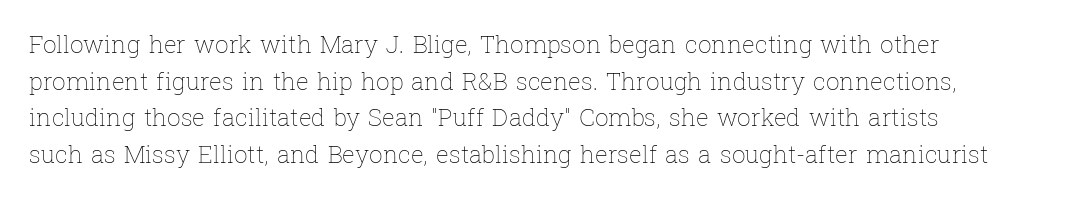
Standard letterfit; no display-style spreading of the glyphs. No chunkiness to these letters — they're not bold. This is roman type, the default non-slanted kind. Does the copy run flush right? No — it runs flush left.
